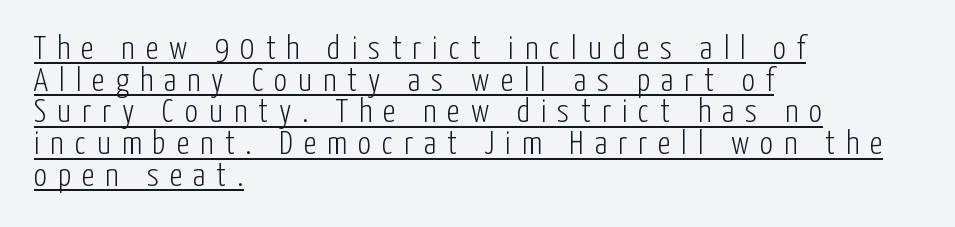
{"serif": "no", "italic": "no", "bold": "no", "weight": "light", "width": "condensed", "stroke_contrast": "low", "x_height": "medium", "monospaced": "no", "underline": "yes", "align": "left", "line_spacing": "tight", "line_spacing_ratio": 0.96, "letter_spacing": "wide", "letter_spacing_em": 0.33, "glyph_px": 33}
